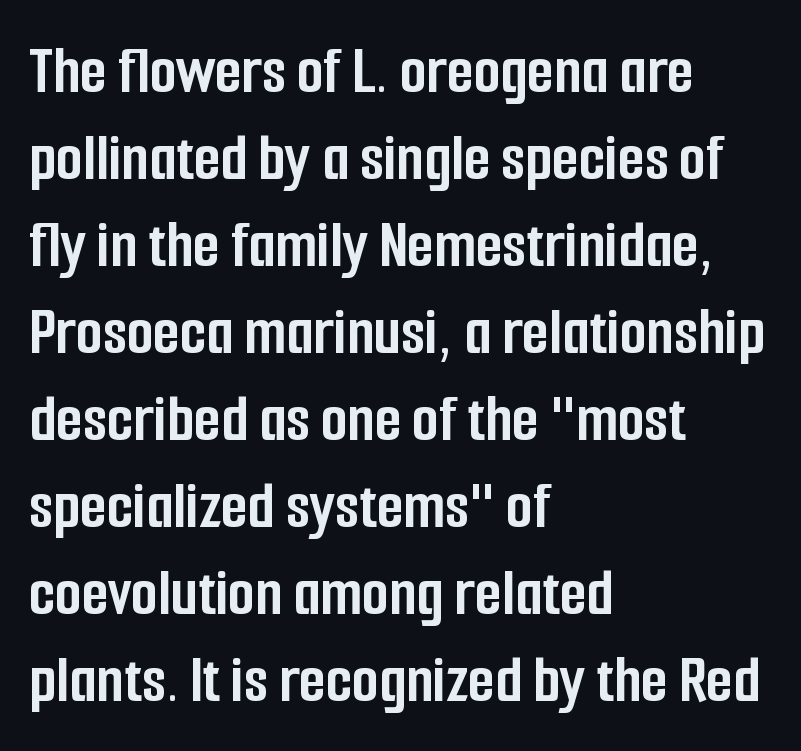
The image shows 69 px semibold, condensed sans-serif type, upright; set left-aligned, normal line spacing (1.26x), normal letter spacing, not underlined; low stroke contrast and a medium x-height.
